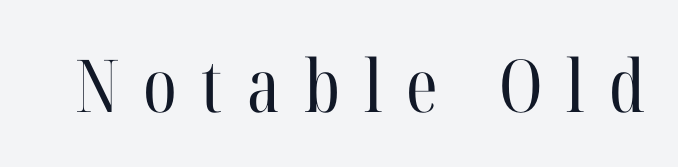
Q: Is the text bold? A: No.
Q: Is the text italic (slanted)? A: No, it is upright.
Q: Is the typeface a serif or a sans-serif typeface? A: Serif.
Q: Is the text underlined? A: No.
Q: Is the spacing between letters normal or unusually wide? A: Unusually wide.
Q: Width (condensed, normal, or wide)? A: Condensed.
Q: Stroke contrast? A: High.
Q: x-height? A: Medium.
Q: Monospaced? A: No.
